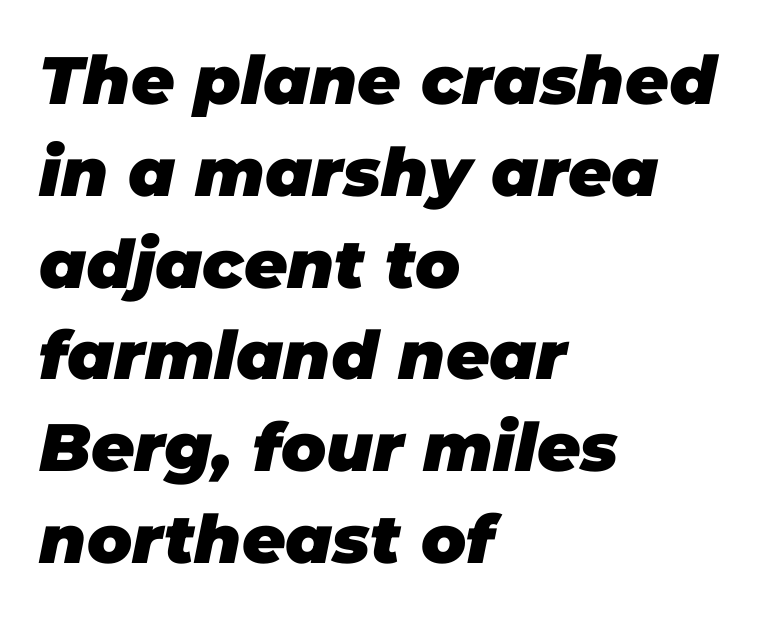
Summary of weight: heavy, a full bold. Standard letterfit; no display-style spreading of the glyphs. Horizontally, the lines are justified to the leading edge only. The strip under each line holds only bare page. In terms of posture, this sample is oblique.
